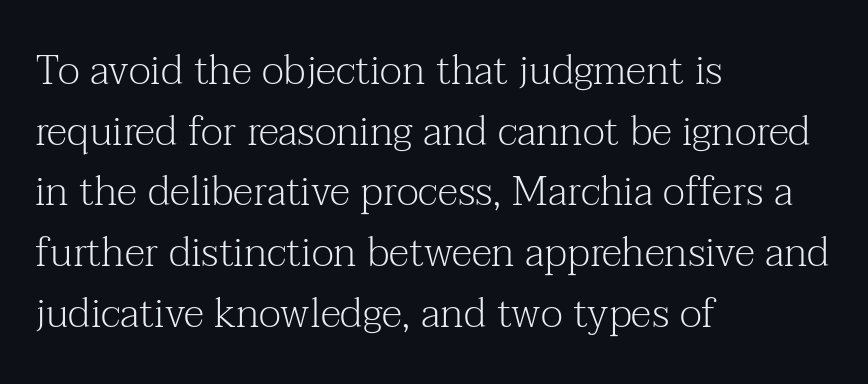
{"serif": "yes", "italic": "no", "bold": "no", "weight": "light", "width": "normal", "stroke_contrast": "medium", "x_height": "medium", "monospaced": "no", "underline": "no", "align": "left", "line_spacing": "normal", "line_spacing_ratio": 1.48, "letter_spacing": "normal", "letter_spacing_em": 0.0, "glyph_px": 41}
